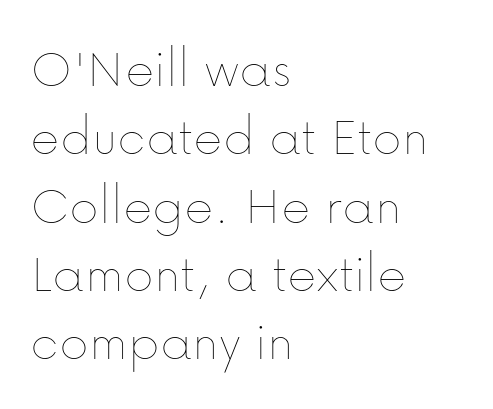
{"italic": "no", "bold": "no", "weight": "thin", "width": "normal", "stroke_contrast": "low", "x_height": "medium", "monospaced": "no", "underline": "no", "align": "left", "line_spacing_ratio": 1.22, "letter_spacing": "normal", "letter_spacing_em": 0.0, "glyph_px": 56}
